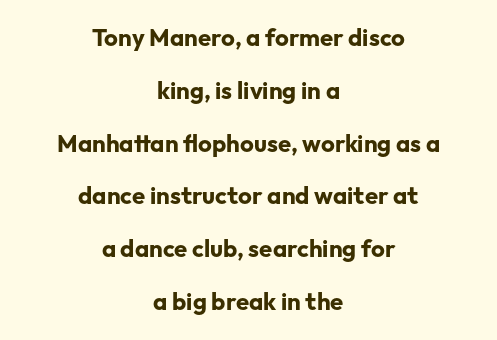
Q: Is the text bold? A: Yes.
Q: Is the text italic (slanted)? A: No, it is upright.
Q: Is the text underlined? A: No.
Q: How is the paragraph aligned? A: Centered.
Q: Is the spacing between letters normal or unusually wide? A: Normal.
Q: Is the spacing between lines tight, normal or loose? A: Loose.
